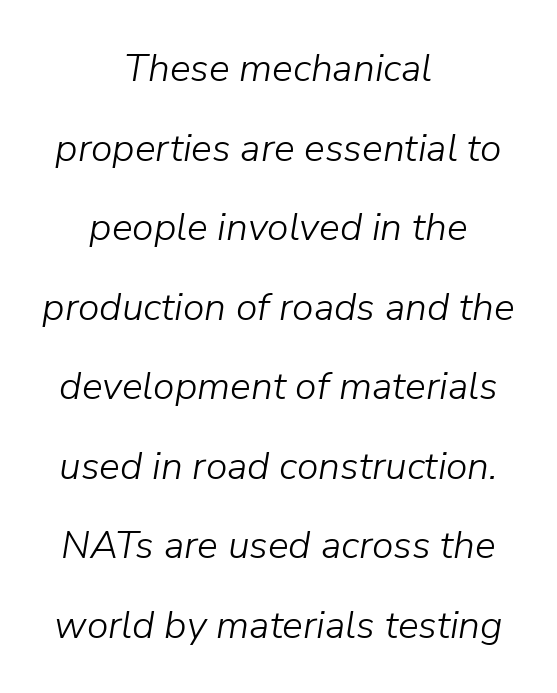
{"italic": "yes", "lean": "right", "slant_degrees": 9, "bold": "no", "weight": "light", "width": "normal", "stroke_contrast": "low", "x_height": "medium", "monospaced": "no", "underline": "no", "align": "center", "line_spacing": "loose", "line_spacing_ratio": 2.04, "letter_spacing": "normal", "letter_spacing_em": 0.0, "glyph_px": 39}
